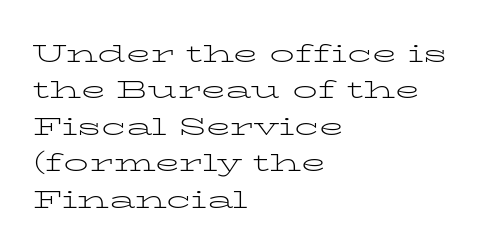
In terms of posture, this sample is upright. The passage shown has conventional tracking throughout. The zone under the glyphs is completely vacant. The lines are quadded left. These glyphs show unthickened strokes, regular width or finer. Rows of type keep a routine distance in the vertical direction.
